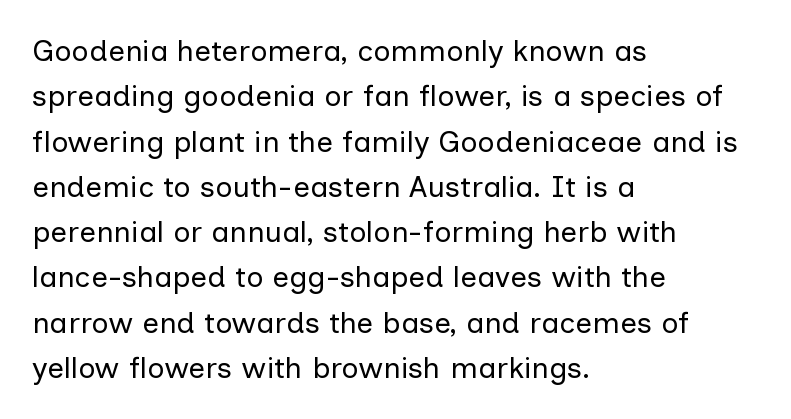
The image shows 30 px regular-weight sans-serif type, upright; set left-aligned, normal line spacing (1.51x), normal letter spacing, not underlined; low stroke contrast and a medium x-height.
